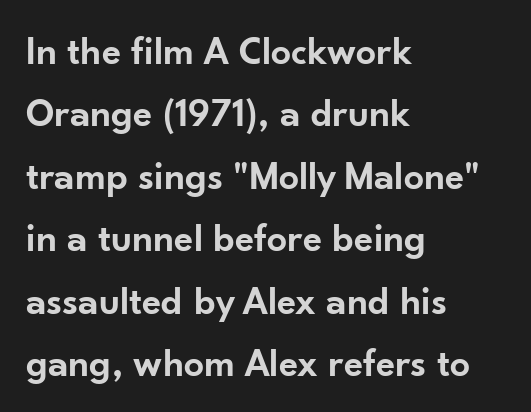
The image shows 40 px semibold sans-serif type, upright; set left-aligned, normal line spacing (1.56x), normal letter spacing, not underlined; low stroke contrast and a small x-height.
